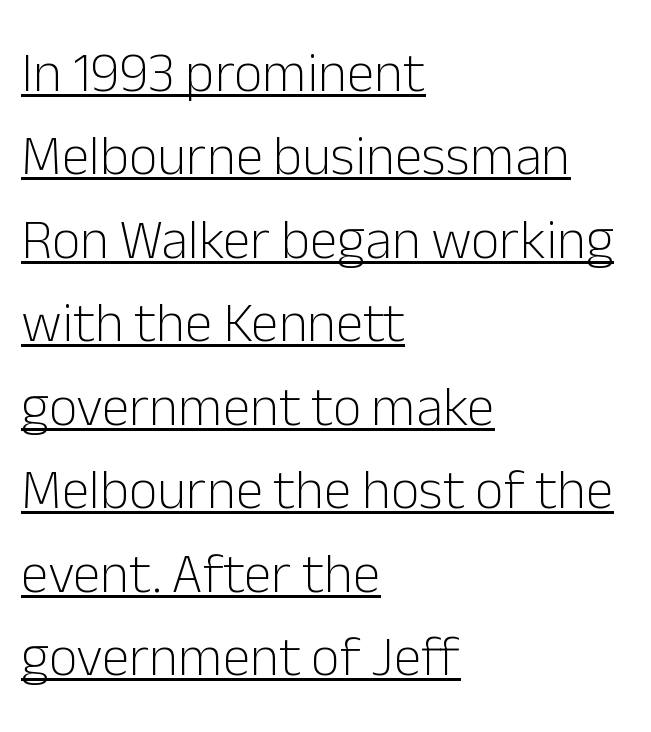
Stem width sits at or under what a default text font uses. One glance says typical: line gaps are just what's usual. This is sans-serif lettering, the kind often seen on screens and signage. The string is rendered with underlining switched on. Typeset ragged right — the left edge is the straight one. Think of a printed novel: that variable character pitch is what you see here.
